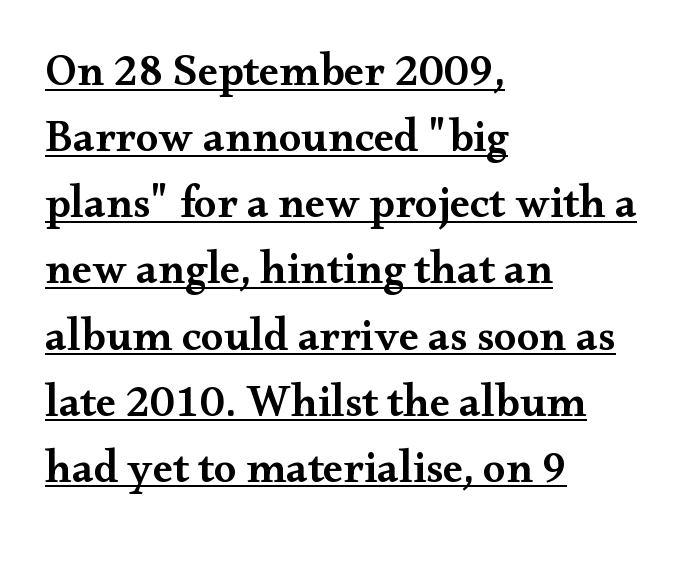
A typesetter would call this zero additional tracking. Regular leading. I'd describe the lettering as semibold — firm but not a full bold. Casual observation: everything's shoved over to the left. This rendering employs a face with finishing strokes, i.e., a serif.
